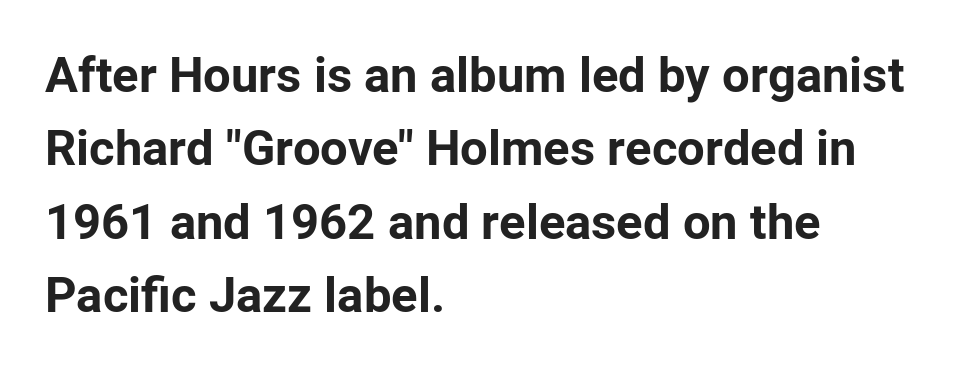
The image shows 49 px bold sans-serif type, upright; set left-aligned, normal line spacing (1.5x), normal letter spacing, not underlined; low stroke contrast and a medium x-height.
